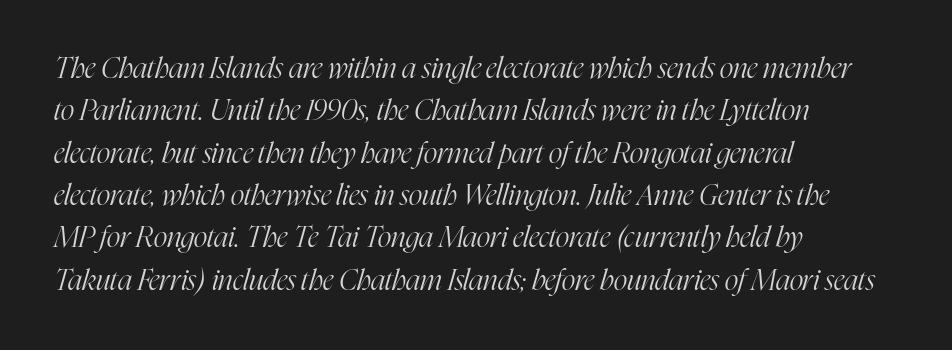
Q: Is the text bold? A: No.
Q: Is the text italic (slanted)? A: Yes, it leans right by about 16 degrees.
Q: Is the typeface a serif or a sans-serif typeface? A: Serif.
Q: Is the text underlined? A: No.
Q: How is the paragraph aligned? A: Left-aligned.
Q: Is the spacing between letters normal or unusually wide? A: Normal.
Q: Is the spacing between lines tight, normal or loose? A: Normal.
Q: Width (condensed, normal, or wide)? A: Condensed.
Q: Stroke contrast? A: High.
Q: x-height? A: Medium.
Q: Monospaced? A: No.
